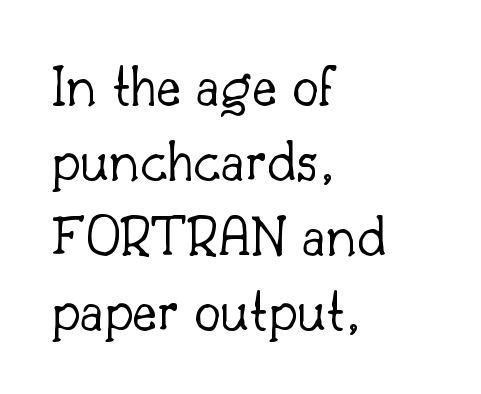
{"italic": "no", "bold": "no", "weight": "light", "width": "normal", "stroke_contrast": "low", "x_height": "small", "monospaced": "no", "underline": "no", "align": "left", "line_spacing": "normal", "line_spacing_ratio": 1.25, "letter_spacing": "normal", "letter_spacing_em": 0.0, "glyph_px": 60}
